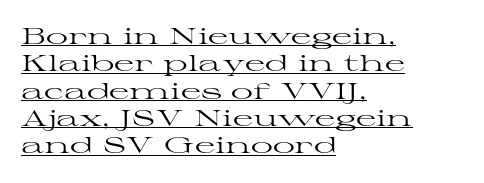
Q: Is the text bold? A: No.
Q: Is the text italic (slanted)? A: No, it is upright.
Q: Is the text underlined? A: Yes.
Q: How is the paragraph aligned? A: Left-aligned.
Q: Is the spacing between letters normal or unusually wide? A: Normal.
